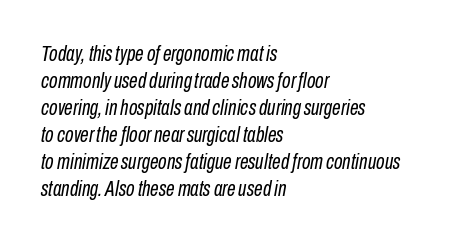
{"italic": "yes", "lean": "right", "slant_degrees": 10, "bold": "no", "underline": "no", "align": "left", "line_spacing_ratio": 1.23, "letter_spacing": "normal", "letter_spacing_em": 0.0, "glyph_px": 22}
